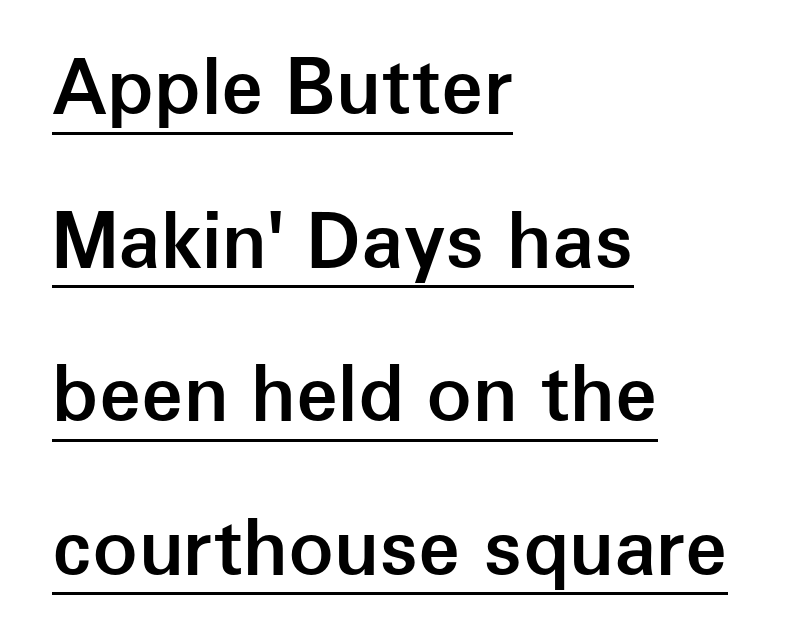
The image shows 76 px semibold sans-serif type, upright; set left-aligned, loose line spacing (2.02x), normal letter spacing, underlined; low stroke contrast and a medium x-height.
